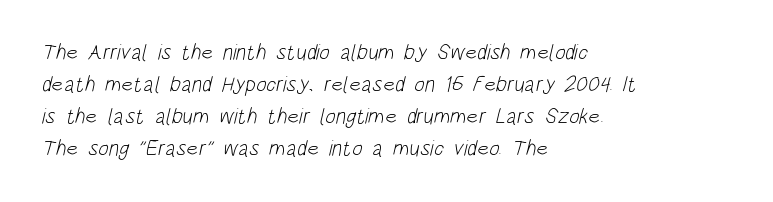
{"bold": "no", "underline": "no", "align": "left", "line_spacing": "normal", "line_spacing_ratio": 1.46, "letter_spacing": "normal", "letter_spacing_em": 0.0, "glyph_px": 22}
